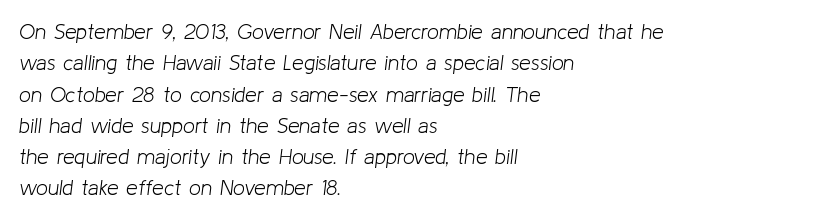
{"italic": "yes", "lean": "right", "slant_degrees": 8, "bold": "no", "underline": "no", "align": "left", "line_spacing": "normal", "line_spacing_ratio": 1.49, "letter_spacing": "normal", "letter_spacing_em": 0.0, "glyph_px": 21}
